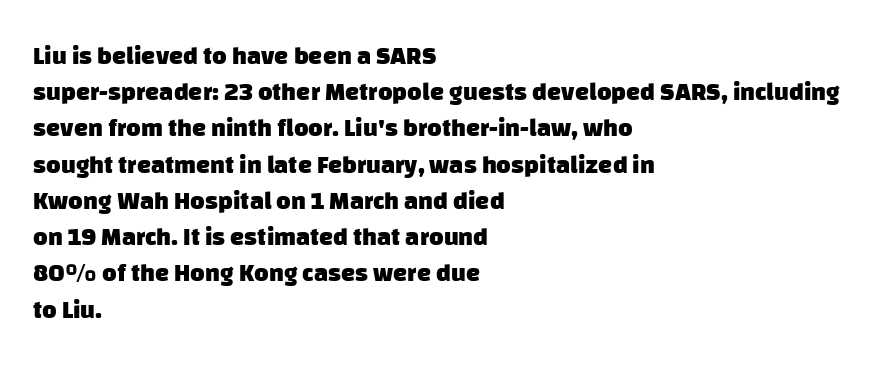
Q: Is the text bold? A: Yes.
Q: Is the text underlined? A: No.
Q: How is the paragraph aligned? A: Left-aligned.
Q: Is the spacing between letters normal or unusually wide? A: Normal.
Q: Is the spacing between lines tight, normal or loose? A: Normal.
